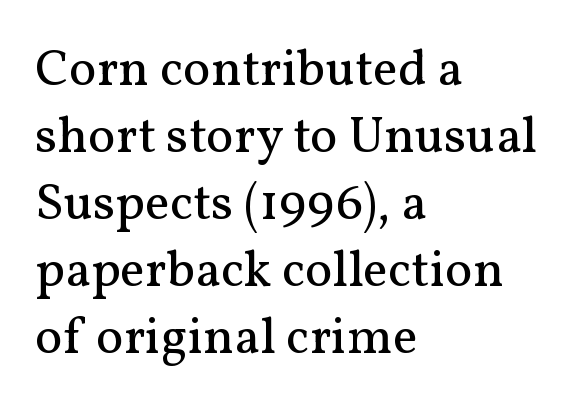
The rendering uses a moderate line-height, typical for paragraphs. Unlike italic type, these characters show no tilt at all. Weight: in the light-to-regular range. The compositor pushed each line to the left boundary. Look at the bottom of the vertical strokes: they flare into serifs here.
